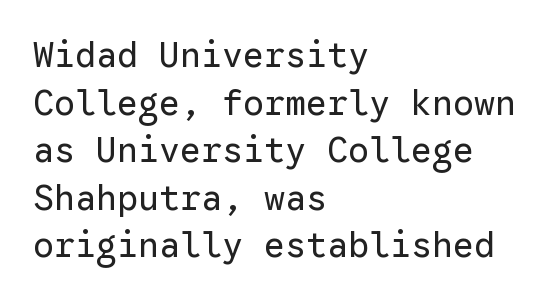
{"serif": "no", "italic": "no", "bold": "no", "weight": "regular", "width": "normal", "stroke_contrast": "low", "x_height": "medium", "monospaced": "yes", "underline": "no", "align": "left", "line_spacing": "normal", "line_spacing_ratio": 1.36, "letter_spacing": "normal", "letter_spacing_em": 0.0, "glyph_px": 35}
